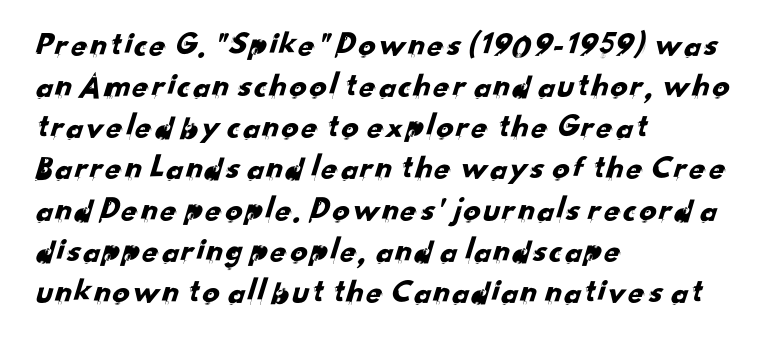
Q: Is the typeface a serif or a sans-serif typeface? A: Sans-serif.
Q: Is the text underlined? A: No.
Q: How is the paragraph aligned? A: Left-aligned.
Q: Is the spacing between letters normal or unusually wide? A: Normal.
Q: Width (condensed, normal, or wide)? A: Normal.
Q: Stroke contrast? A: Low.
Q: x-height? A: Small.
Q: Monospaced? A: No.
